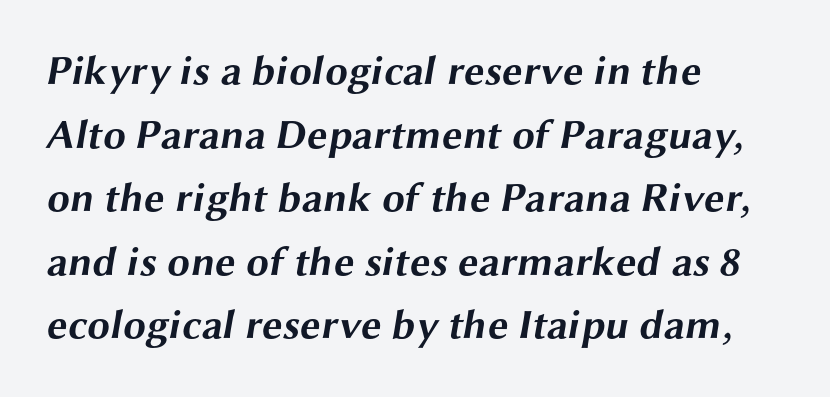
The image shows 41 px bold, wide sans-serif type; set left-aligned, normal line spacing (1.55x), normal letter spacing, not underlined; medium stroke contrast and a medium x-height.
